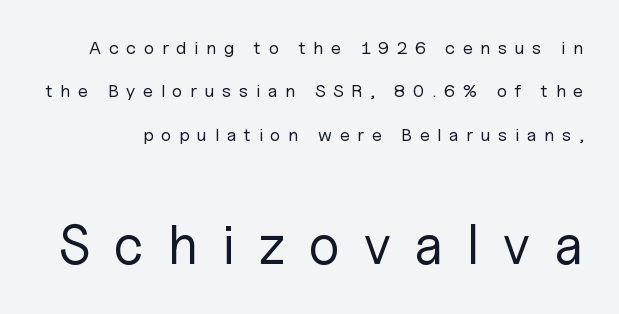
The image shows 55 px regular-weight sans-serif type, upright; set loose line spacing (2.41x), unusually wide letter spacing (+0.43 em), not underlined; the second (bottom) block is 3.06x larger; low stroke contrast and a medium x-height.
